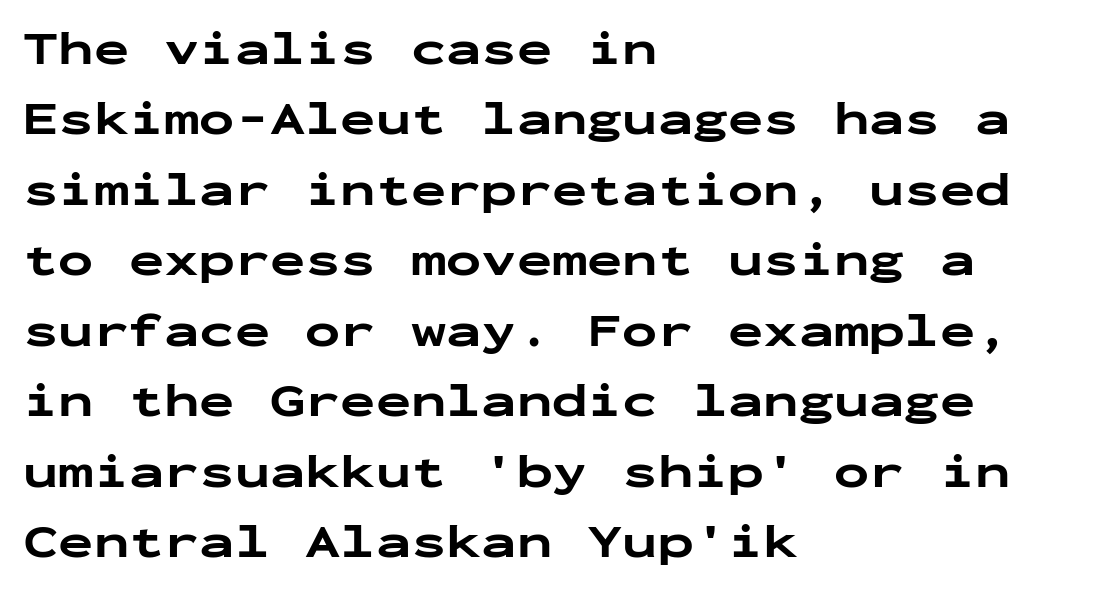
Caption: multi-line text, flush left, ragged right. Every stem runs plumb, perpendicular to the baseline. Regarding leading, the lines here are spaced in the standard way. Does the weight exceed regular? Yes, all the way to bold.
